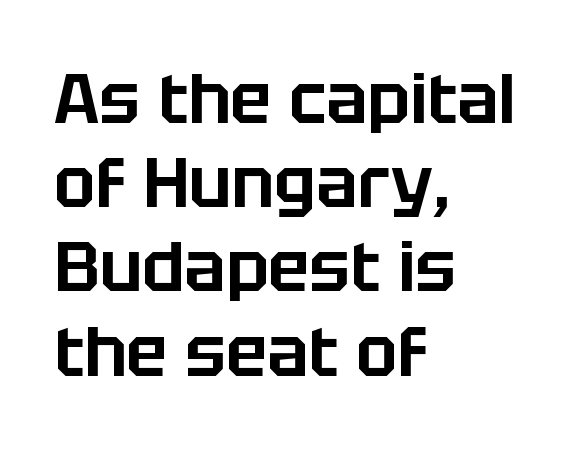
You can tell it's not italic because the verticals are truly vertical. The lines are quadded left. The designer went with a sans here, leaving each stem footless. This rendering features lettering with no underline.
